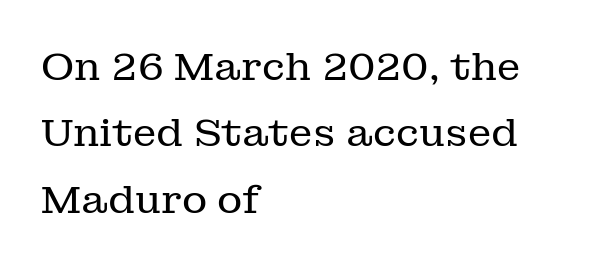
{"serif": "yes", "italic": "no", "bold": "no", "weight": "regular", "width": "normal", "stroke_contrast": "low", "x_height": "medium", "monospaced": "no", "underline": "no", "align": "left", "line_spacing": "normal", "line_spacing_ratio": 1.7, "letter_spacing": "normal", "letter_spacing_em": 0.0, "glyph_px": 39}
